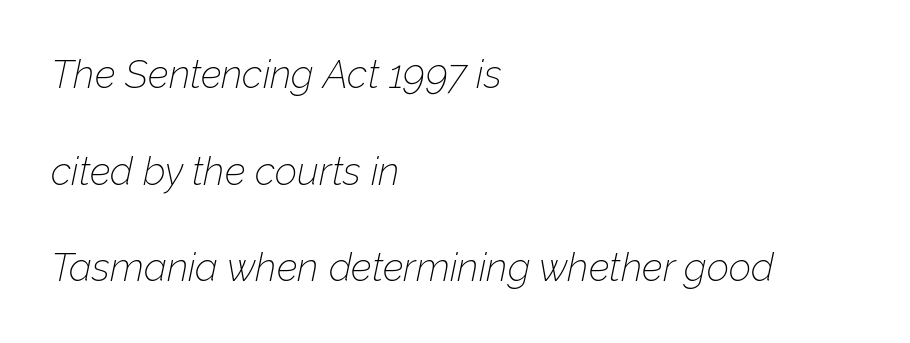
{"italic": "yes", "lean": "right", "slant_degrees": 12, "bold": "no", "weight": "thin", "width": "normal", "stroke_contrast": "low", "x_height": "medium", "monospaced": "no", "underline": "no", "align": "left", "line_spacing": "loose", "line_spacing_ratio": 2.48, "letter_spacing": "normal", "letter_spacing_em": 0.0, "glyph_px": 39}
